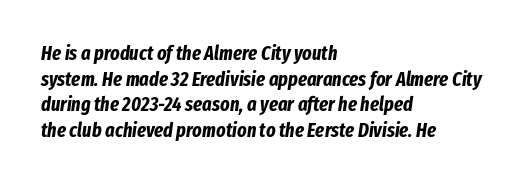
Q: Is the text bold? A: Yes.
Q: Is the text italic (slanted)? A: Yes, it leans right by about 8 degrees.
Q: Is the text underlined? A: No.
Q: How is the paragraph aligned? A: Left-aligned.
Q: Is the spacing between letters normal or unusually wide? A: Normal.
Q: Is the spacing between lines tight, normal or loose? A: Normal.
